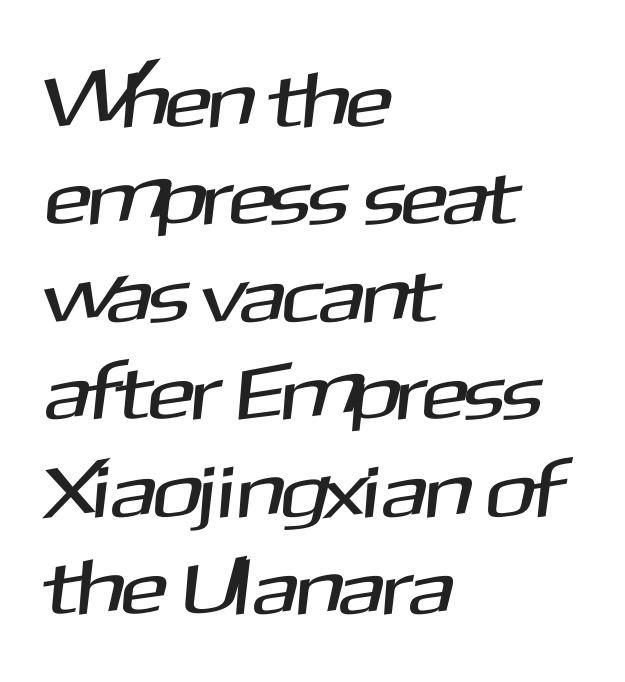
{"serif": "no", "width": "normal", "stroke_contrast": "medium", "x_height": "medium", "monospaced": "no", "underline": "no", "align": "left", "line_spacing": "normal", "line_spacing_ratio": 1.25, "letter_spacing": "normal", "letter_spacing_em": 0.0, "glyph_px": 78}
